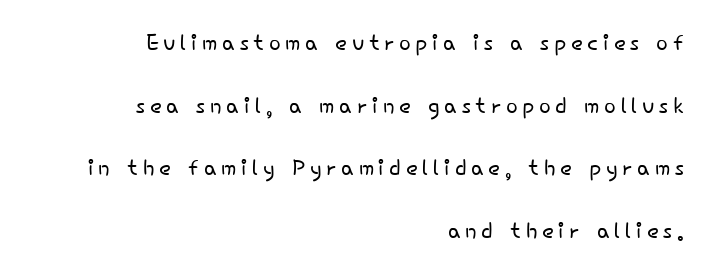
{"serif": "no", "italic": "no", "bold": "no", "weight": "light", "width": "normal", "stroke_contrast": "low", "x_height": "small", "monospaced": "no", "underline": "no", "align": "right", "line_spacing": "loose", "line_spacing_ratio": 2.02, "glyph_px": 31}
